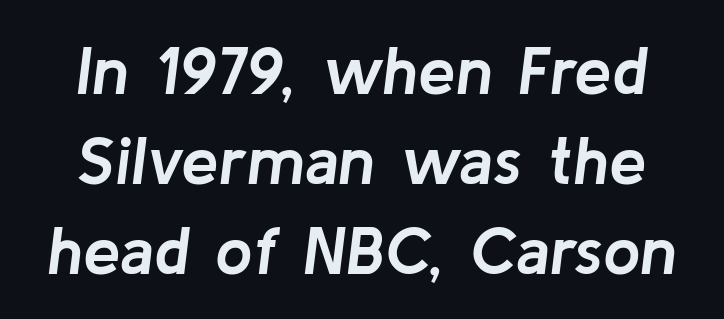
{"italic": "yes", "lean": "right", "slant_degrees": 8, "bold": "yes", "weight": "semibold", "width": "normal", "stroke_contrast": "low", "x_height": "medium", "monospaced": "no", "underline": "no", "line_spacing": "normal", "line_spacing_ratio": 1.34, "letter_spacing": "normal", "letter_spacing_em": 0.0, "glyph_px": 67}
